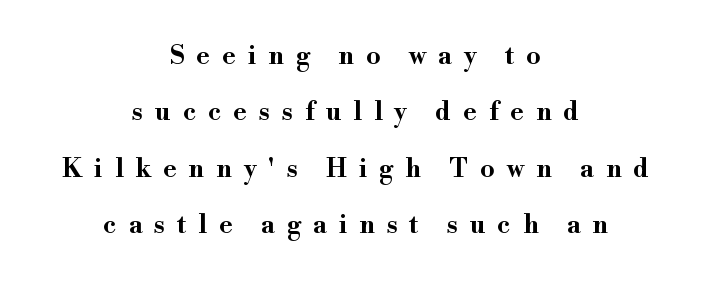
{"italic": "no", "bold": "yes", "underline": "no", "align": "center", "line_spacing": "loose", "line_spacing_ratio": 2.26, "letter_spacing": "wide", "letter_spacing_em": 0.49, "glyph_px": 25}
